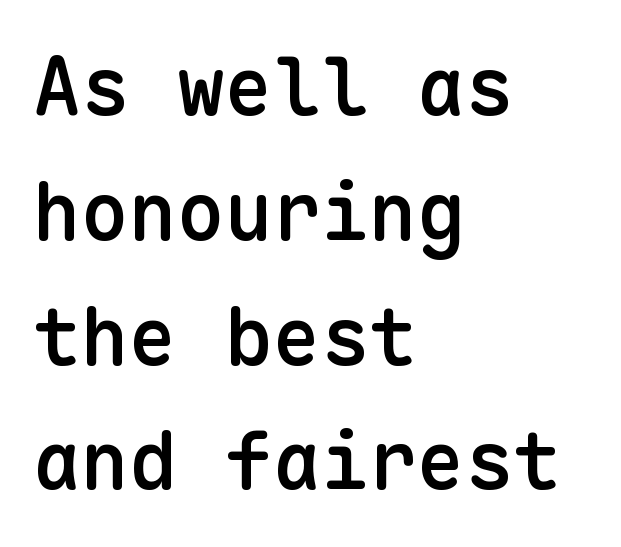
The typesetting leans somewhat heavy: a semibold. Typographically, this falls in the sans-serif category. The gaps between neighbouring characters are ordinary and unremarkable. The space beneath each line is pristine and unruled. Notice how descenders clear the ascenders below comfortably — that's standard leading.
